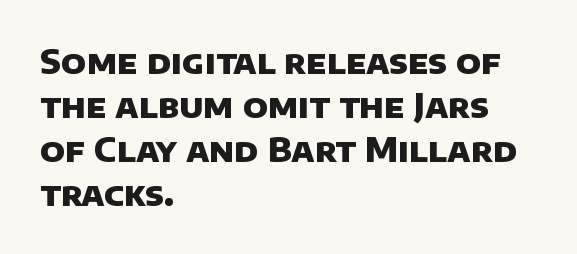
The space directly below the letters is spotless. Baseline-to-baseline distance is the conventional proportion of letter height. Notice how thick the strokes are: this is what a full bold looks like. No feet cap the strokes, marking this as sans-serif type. Here the designer chose a conventional face with non-uniform glyph widths. The type is set solid horizontally, with unmodified tracking.
